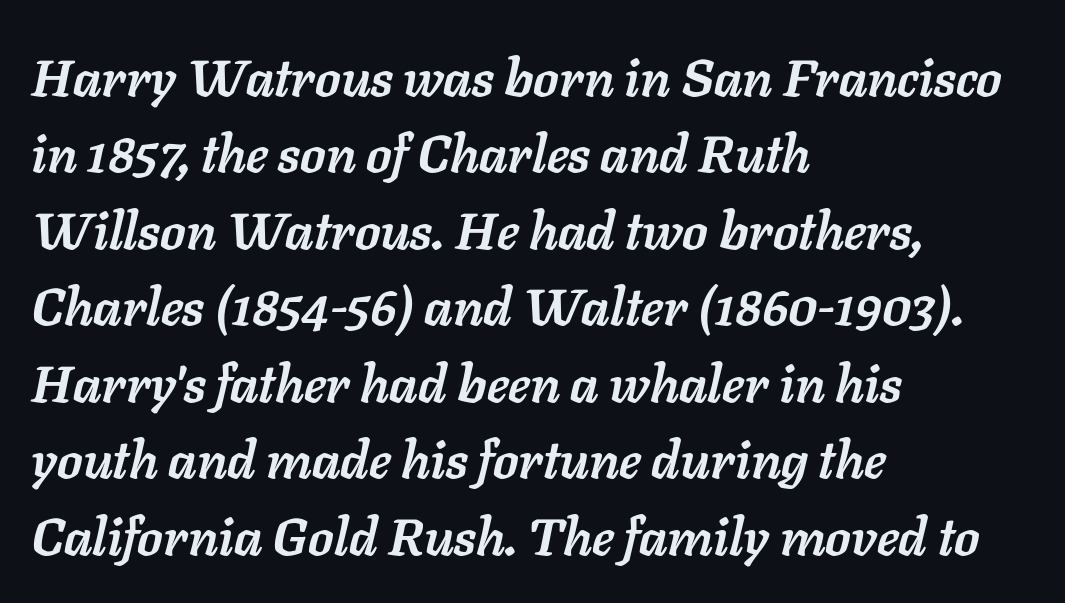
If you drew a ruler down the left edge, every line would touch it. Does extra space separate the letters? No, they use regular spacing. These lines were composed using italics. The rendering uses a bold face; every stroke is thick and dark. Only glyphs here, with clear space below each row.
